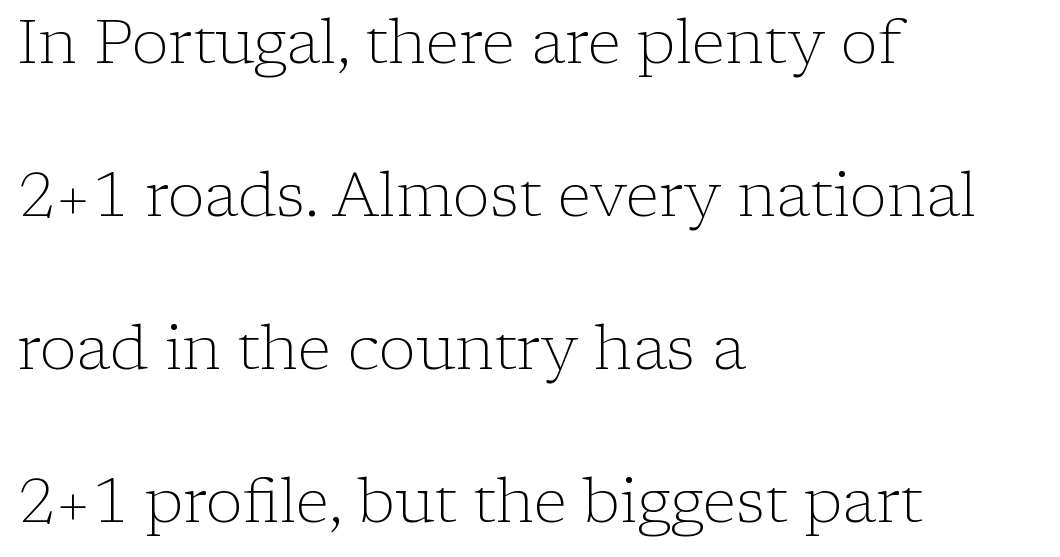
The ragged edge is on the right, which tells us the setting is flush left. Do the characters align in a grid? No, the font is proportional. Leading is clearly above the norm, producing a sparse column. Decoration check: the copy has no underline. Weight: not bold — regular or lighter. Nope, not italic — everything's standing straight.
